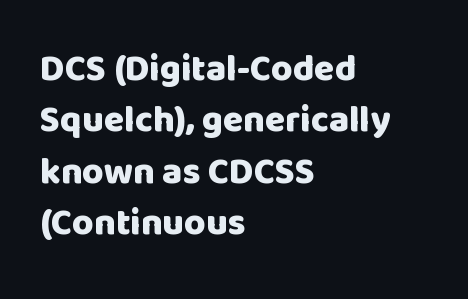
Q: Is the text bold? A: Yes.
Q: Is the text italic (slanted)? A: No, it is upright.
Q: Is the typeface a serif or a sans-serif typeface? A: Sans-serif.
Q: Is the text underlined? A: No.
Q: How is the paragraph aligned? A: Left-aligned.
Q: Is the spacing between letters normal or unusually wide? A: Normal.
Q: Is the spacing between lines tight, normal or loose? A: Normal.
Q: Width (condensed, normal, or wide)? A: Normal.
Q: Stroke contrast? A: Low.
Q: x-height? A: Large.
Q: Monospaced? A: No.
